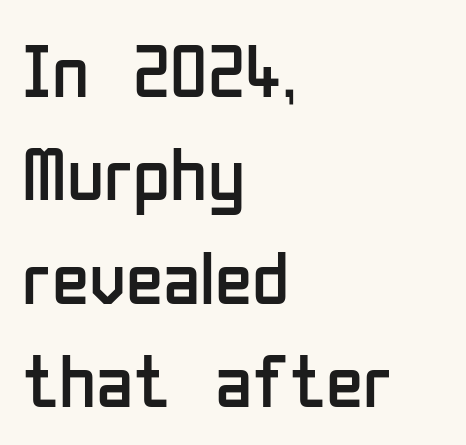
The image shows 76 px regular-weight, condensed sans-serif type, upright; set left-aligned, normal line spacing (1.36x), normal letter spacing, not underlined; low stroke contrast and a medium x-height.
